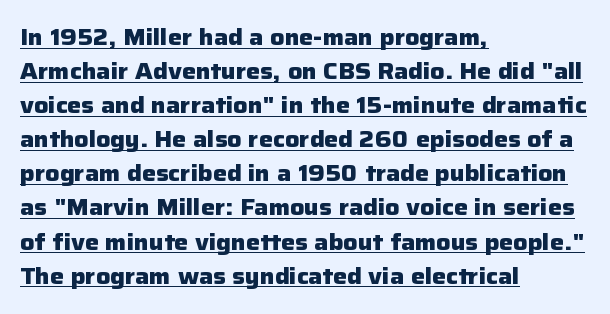
The image shows 22 px bold type, upright; set left-aligned, normal line spacing (1.55x), normal letter spacing, underlined.
